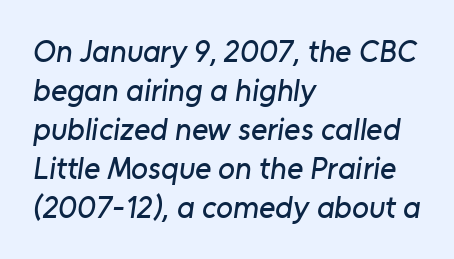
The image shows 31 px sans-serif type; set left-aligned, normal line spacing (1.26x), normal letter spacing, not underlined; low stroke contrast and a medium x-height.
